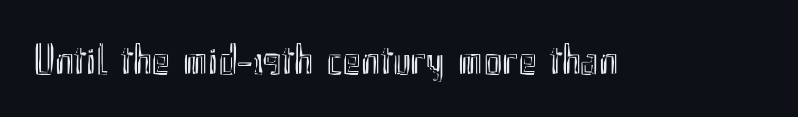
Words float on clear page, feet unadorned. The line texture is even and compact thanks to regular tracking. If you drew a line through each stem, it would be perfectly vertical. Each letter keeps its own natural width here, so spacing adapts to shape.
